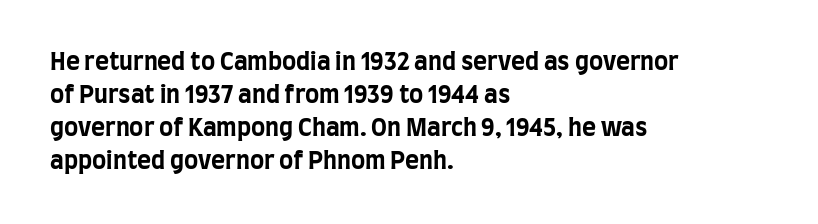
{"italic": "no", "bold": "yes", "underline": "no", "align": "left", "line_spacing": "normal", "line_spacing_ratio": 1.37, "letter_spacing": "normal", "letter_spacing_em": 0.0, "glyph_px": 24}
